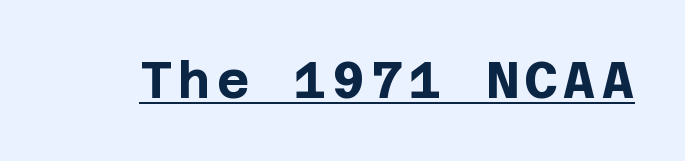
The image shows 50 px bold sans-serif type, upright; set underlined; low stroke contrast and a large x-height.
